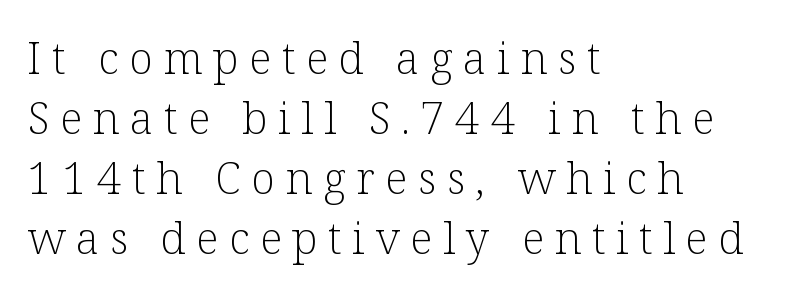
The letters are spread apart with noticeably loose tracking. Any mark beneath the type? The region is blank. Note: serifs present on the glyphs. Character widths vary here, with narrow letters taking less room than wide ones. When letters stand straight like this, we call the style roman or upright. The rows are spaced the way most documents space them.
